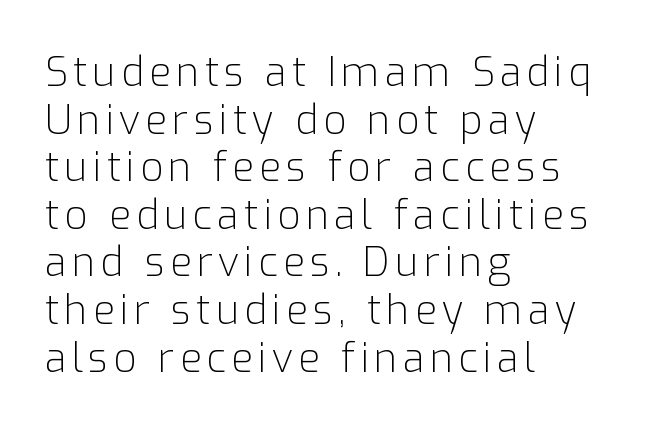
Heaviness? Minimal to ordinary, like unemphasized prose. Lines of text with bare space underneath. A typesetter would label this face a sans. Layout note: lines flush left. Character widths vary here, with narrow letters taking less room than wide ones.
